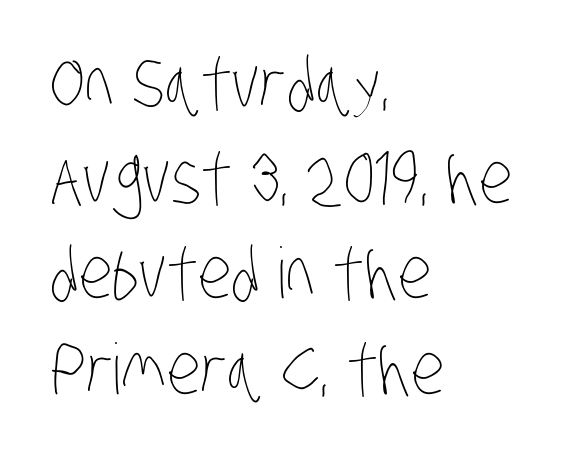
{"bold": "no", "weight": "thin", "width": "condensed", "stroke_contrast": "low", "x_height": "large", "monospaced": "no", "underline": "no", "align": "left", "line_spacing": "normal", "line_spacing_ratio": 1.36, "letter_spacing": "normal", "letter_spacing_em": 0.0, "glyph_px": 70}
